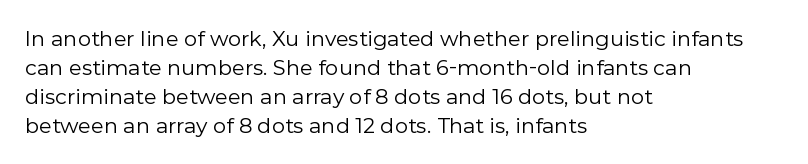
Q: Is the text bold? A: No.
Q: Is the text italic (slanted)? A: No, it is upright.
Q: Is the text underlined? A: No.
Q: How is the paragraph aligned? A: Left-aligned.
Q: Is the spacing between letters normal or unusually wide? A: Normal.
Q: Is the spacing between lines tight, normal or loose? A: Normal.
